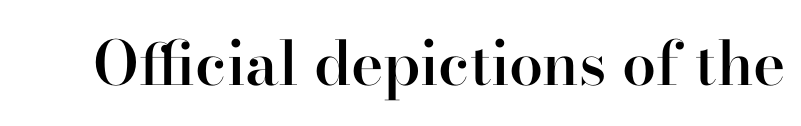
{"serif": "yes", "italic": "no", "bold": "semi", "weight": "semibold", "width": "normal", "stroke_contrast": "high", "x_height": "small", "monospaced": "no", "underline": "no", "letter_spacing": "normal", "letter_spacing_em": 0.0, "glyph_px": 61}
